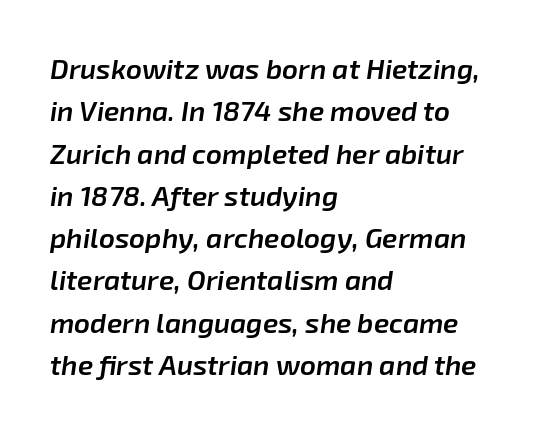
{"italic": "yes", "lean": "right", "slant_degrees": 8, "bold": "semi", "weight": "semibold", "width": "normal", "stroke_contrast": "low", "x_height": "medium", "monospaced": "no", "underline": "no", "align": "left", "line_spacing": "normal", "line_spacing_ratio": 1.51, "letter_spacing": "normal", "letter_spacing_em": 0.0, "glyph_px": 28}
